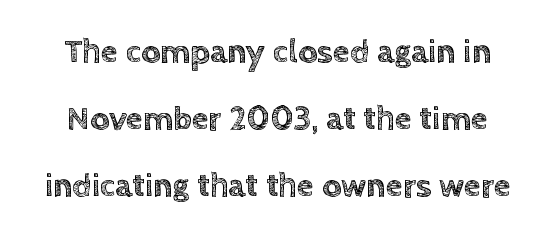
{"italic": "no", "width": "normal", "x_height": "large", "monospaced": "no", "underline": "no", "line_spacing": "loose", "line_spacing_ratio": 1.97, "letter_spacing": "normal", "letter_spacing_em": 0.0, "glyph_px": 34}
